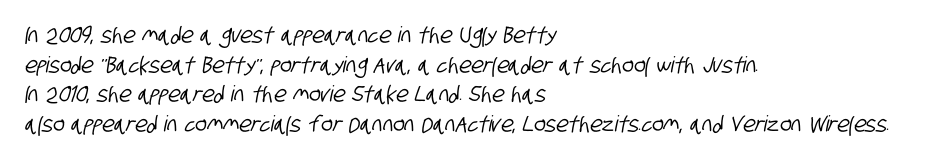
Q: Is the text underlined? A: No.
Q: How is the paragraph aligned? A: Left-aligned.
Q: Is the spacing between letters normal or unusually wide? A: Normal.
Q: Is the spacing between lines tight, normal or loose? A: Normal.
